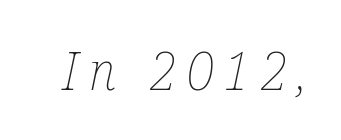
{"italic": "yes", "lean": "right", "slant_degrees": 12, "bold": "no", "weight": "thin", "width": "condensed", "stroke_contrast": "low", "x_height": "medium", "monospaced": "no", "underline": "no", "letter_spacing": "wide", "letter_spacing_em": 0.2, "glyph_px": 52}
